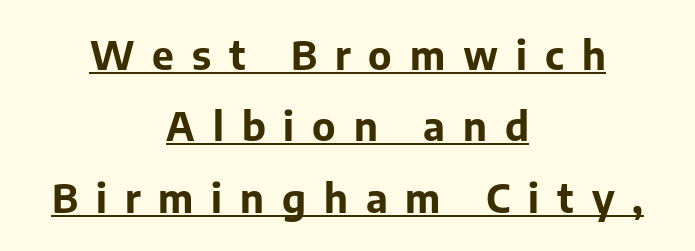
The string is rendered with underlining switched on. The passage shown is typed in a proportional face where columns would drift. The specimen reads as upright at a glance. Regarding serifs, this sample does without them. The passage is arranged like a title page — every line centered. Is the letter spacing exaggerated? Yes — the characters are pushed far apart.
